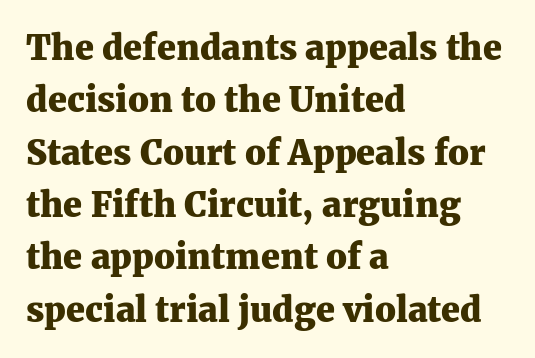
{"serif": "yes", "italic": "no", "bold": "yes", "weight": "heavy", "width": "normal", "stroke_contrast": "medium", "x_height": "medium", "monospaced": "no", "underline": "no", "align": "left", "line_spacing": "normal", "line_spacing_ratio": 1.54, "letter_spacing": "normal", "letter_spacing_em": 0.0, "glyph_px": 34}
